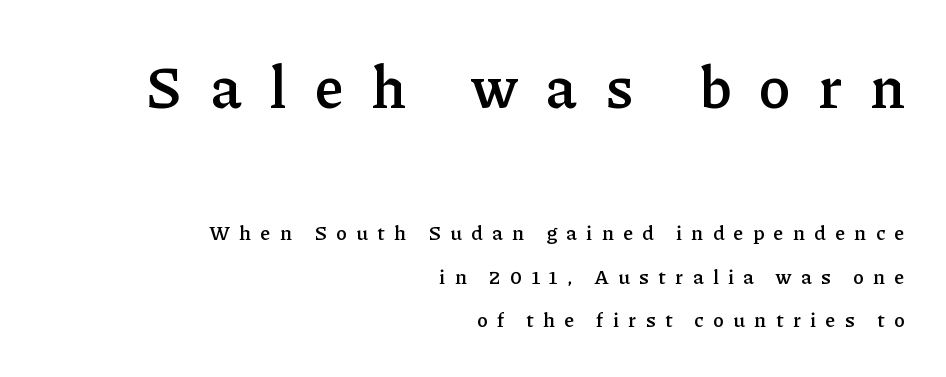
Size hierarchy here favors the leading block over the trailing one. Alignment: flush right. Tall strokes in this sample are plumb rather than angled. Students, this is semibold: more ink than regular, less than bold. What stands out about the letter spacing? Its width — letters are far apart.
